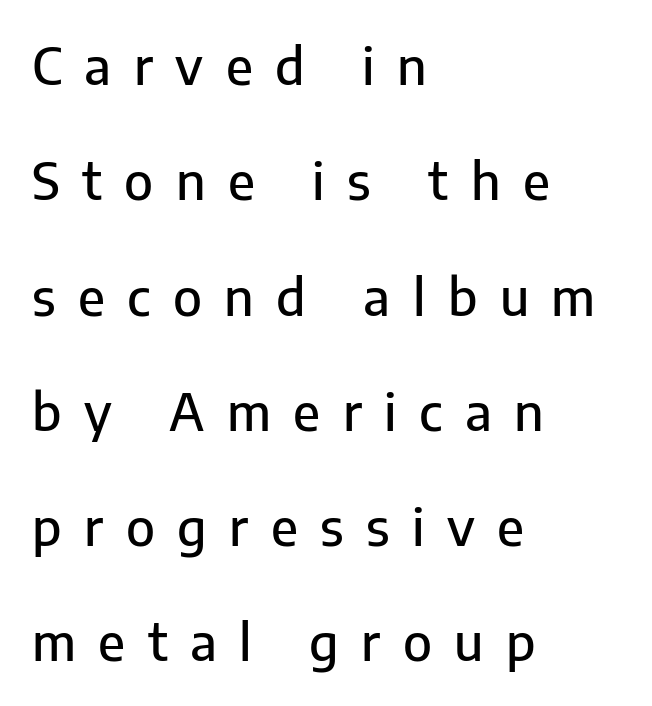
Q: Is the text italic (slanted)? A: No, it is upright.
Q: Is the typeface a serif or a sans-serif typeface? A: Sans-serif.
Q: Is the text underlined? A: No.
Q: How is the paragraph aligned? A: Left-aligned.
Q: Is the spacing between letters normal or unusually wide? A: Unusually wide.
Q: Is the spacing between lines tight, normal or loose? A: Loose.
Q: Width (condensed, normal, or wide)? A: Normal.
Q: Stroke contrast? A: Low.
Q: x-height? A: Medium.
Q: Monospaced? A: No.
